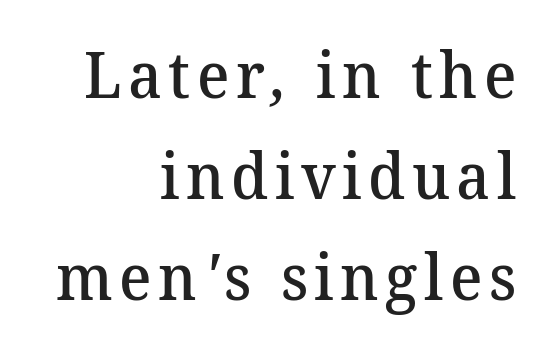
Q: Is the text bold? A: Semi-bold.
Q: Is the typeface a serif or a sans-serif typeface? A: Serif.
Q: Is the text underlined? A: No.
Q: How is the paragraph aligned? A: Right-aligned.
Q: Is the spacing between lines tight, normal or loose? A: Normal.
Q: Width (condensed, normal, or wide)? A: Normal.
Q: Stroke contrast? A: Medium.
Q: x-height? A: Medium.
Q: Monospaced? A: No.
